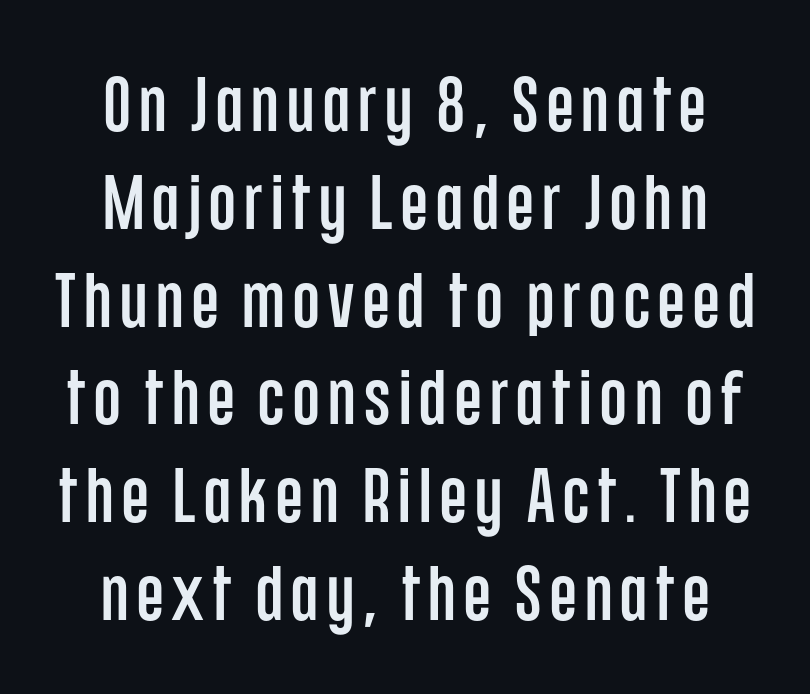
{"serif": "no", "italic": "no", "width": "condensed", "stroke_contrast": "low", "x_height": "large", "monospaced": "no", "underline": "no", "align": "center", "line_spacing": "normal", "line_spacing_ratio": 1.27, "glyph_px": 77}
